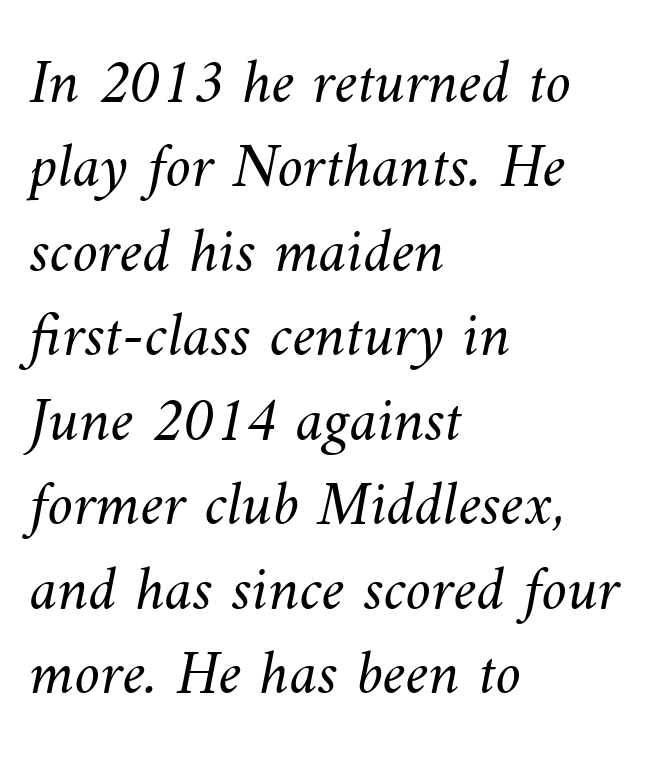
{"bold": "no", "weight": "light", "width": "normal", "stroke_contrast": "medium", "x_height": "small", "monospaced": "no", "underline": "no", "align": "left", "line_spacing": "normal", "line_spacing_ratio": 1.32, "letter_spacing": "normal", "letter_spacing_em": 0.0, "glyph_px": 64}
